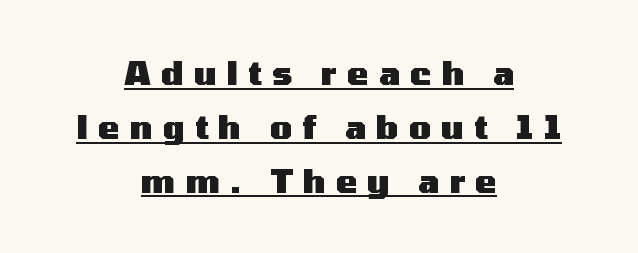
Q: Is the text bold? A: Yes.
Q: Is the text italic (slanted)? A: No, it is upright.
Q: Is the typeface a serif or a sans-serif typeface? A: Sans-serif.
Q: Is the text underlined? A: Yes.
Q: How is the paragraph aligned? A: Centered.
Q: Is the spacing between letters normal or unusually wide? A: Unusually wide.
Q: Is the spacing between lines tight, normal or loose? A: Normal.
Q: Width (condensed, normal, or wide)? A: Wide.
Q: Stroke contrast? A: Medium.
Q: x-height? A: Medium.
Q: Monospaced? A: No.
